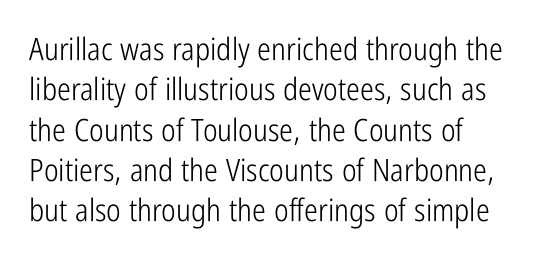
Q: Is the text bold? A: No.
Q: Is the text italic (slanted)? A: No, it is upright.
Q: Is the typeface a serif or a sans-serif typeface? A: Sans-serif.
Q: Is the text underlined? A: No.
Q: Is the spacing between letters normal or unusually wide? A: Normal.
Q: Is the spacing between lines tight, normal or loose? A: Normal.
Q: Width (condensed, normal, or wide)? A: Condensed.
Q: Stroke contrast? A: Low.
Q: x-height? A: Medium.
Q: Monospaced? A: No.
